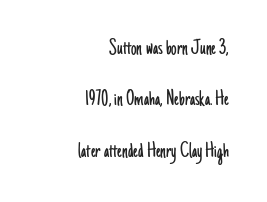
The image shows 22 px text type, upright; set right-aligned, loose line spacing (2.34x), normal letter spacing, not underlined.
